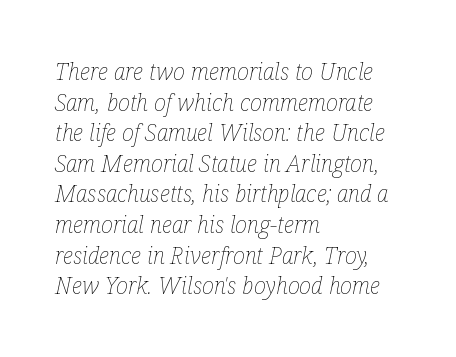
How would I describe the line gaps? Plain and ordinary. Line beginnings align vertically; line endings do not. Designer's note — italics engaged. A clean baseline with only descenders dipping below it. This rendering leaves character spacing at its baseline value.
